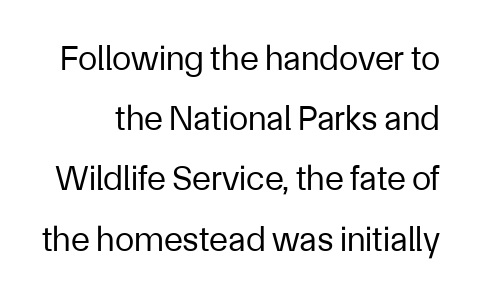
Inter-character spacing is left at the font's built-in metrics. Nothing sits at the stroke ends, so this counts as sans-serif. Think standard paragraph weight, or any step lighter than that. Looks like regular typesetting: each glyph gets only the width it needs.
